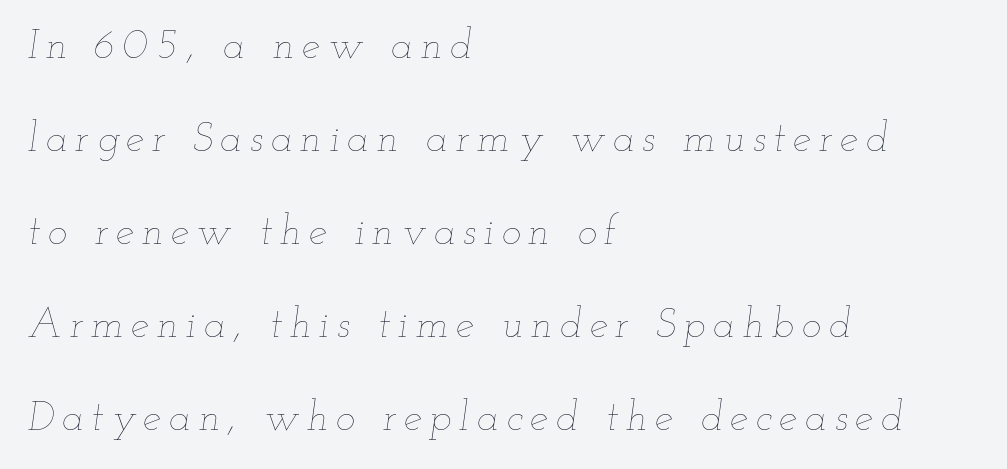
Looks like regular typesetting: each glyph gets only the width it needs. This is oblique type, the kind used for emphasis or titles. Each new line begins a long way beneath the previous one. The weight would be labelled regular, book, light, or lighter still. The baseline area is clear.
